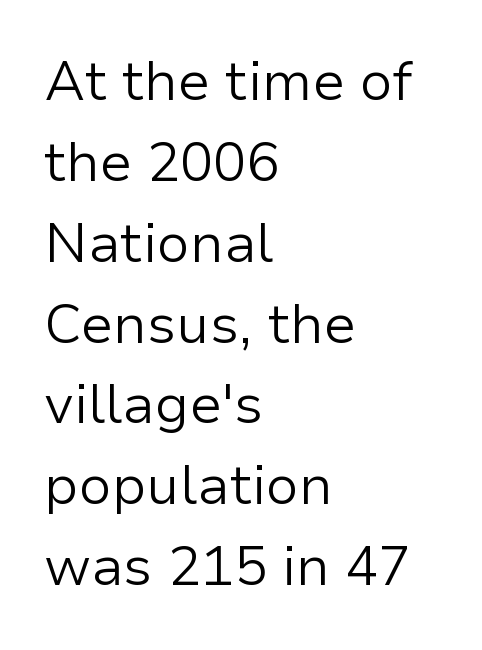
The image shows 55 px light sans-serif type, upright; set left-aligned, normal line spacing (1.47x), normal letter spacing, not underlined; low stroke contrast and a medium x-height.
